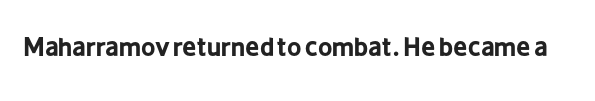
{"italic": "no", "bold": "yes", "underline": "no", "letter_spacing": "normal", "letter_spacing_em": 0.0, "glyph_px": 25}
